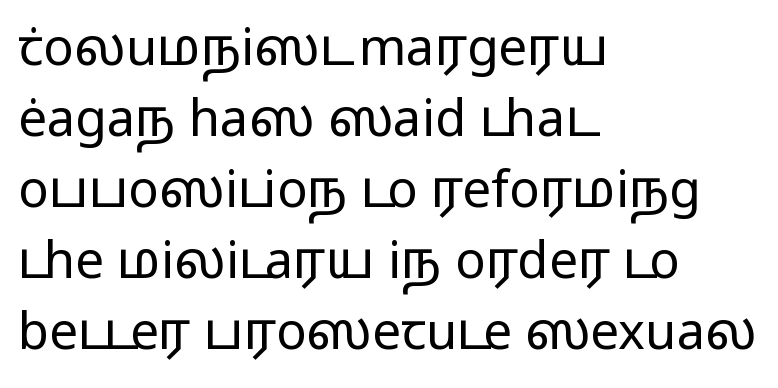
Q: Is the text bold? A: No.
Q: Is the text italic (slanted)? A: No, it is upright.
Q: Is the typeface a serif or a sans-serif typeface? A: Sans-serif.
Q: Is the text underlined? A: No.
Q: How is the paragraph aligned? A: Left-aligned.
Q: Is the spacing between letters normal or unusually wide? A: Normal.
Q: Is the spacing between lines tight, normal or loose? A: Normal.
Q: Width (condensed, normal, or wide)? A: Wide.
Q: Stroke contrast? A: Low.
Q: x-height? A: Medium.
Q: Monospaced? A: No.
